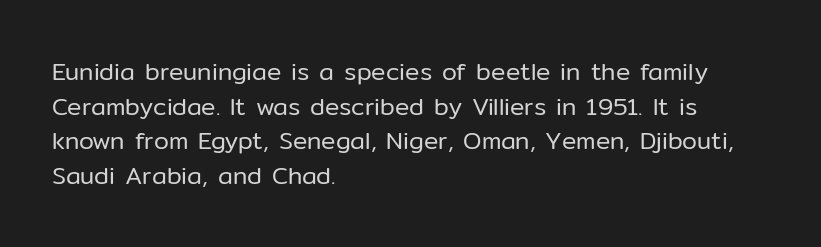
{"italic": "no", "bold": "no", "underline": "no", "align": "left", "line_spacing": "normal", "line_spacing_ratio": 1.44, "letter_spacing": "normal", "letter_spacing_em": 0.0, "glyph_px": 24}
